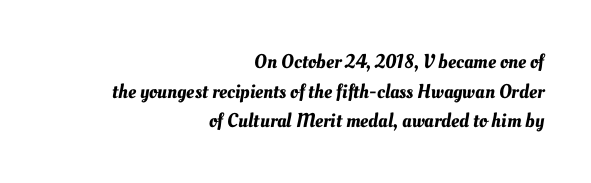
The ragged edge is on the left, which tells us the setting is flush right. Any mark beneath the type? The region is blank. The rows are spaced the way most documents space them. These lines keep a tight, regular rhythm from letter to letter.
